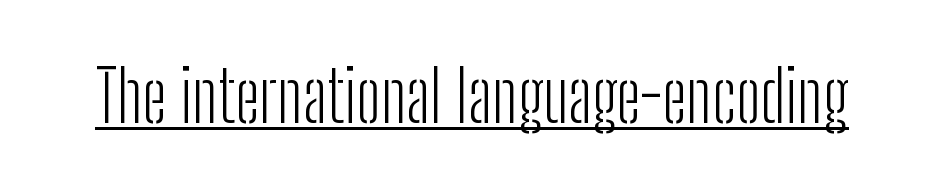
{"serif": "no", "italic": "no", "bold": "no", "weight": "light", "width": "condensed", "stroke_contrast": "low", "x_height": "medium", "monospaced": "no", "underline": "yes", "letter_spacing": "normal", "letter_spacing_em": 0.0, "glyph_px": 70}
